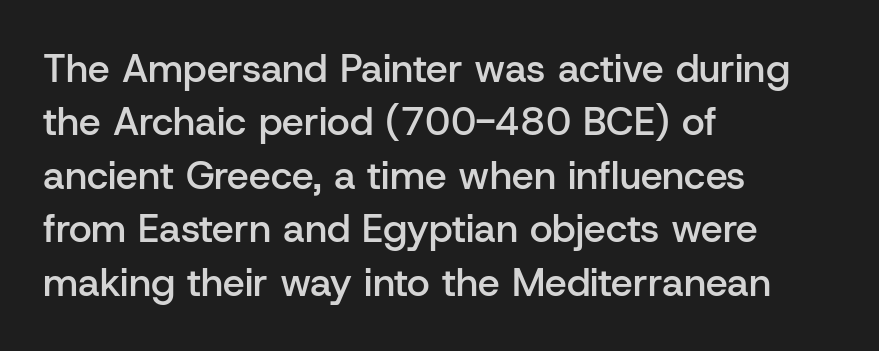
{"serif": "no", "italic": "no", "bold": "semi", "weight": "semibold", "width": "normal", "stroke_contrast": "low", "x_height": "medium", "monospaced": "no", "underline": "no", "align": "left", "line_spacing": "normal", "line_spacing_ratio": 1.37, "letter_spacing": "normal", "letter_spacing_em": 0.0, "glyph_px": 39}
